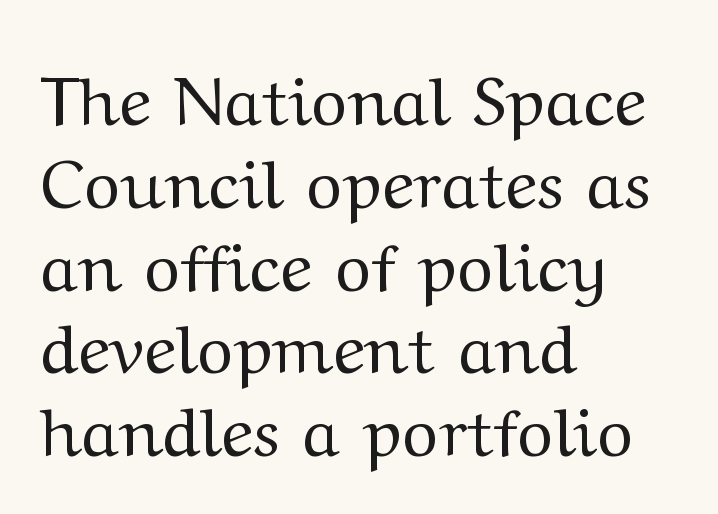
The image shows 69 px regular-weight, wide serif type, upright; set left-aligned, line spacing 1.2x, normal letter spacing, not underlined; medium stroke contrast and a medium x-height.
